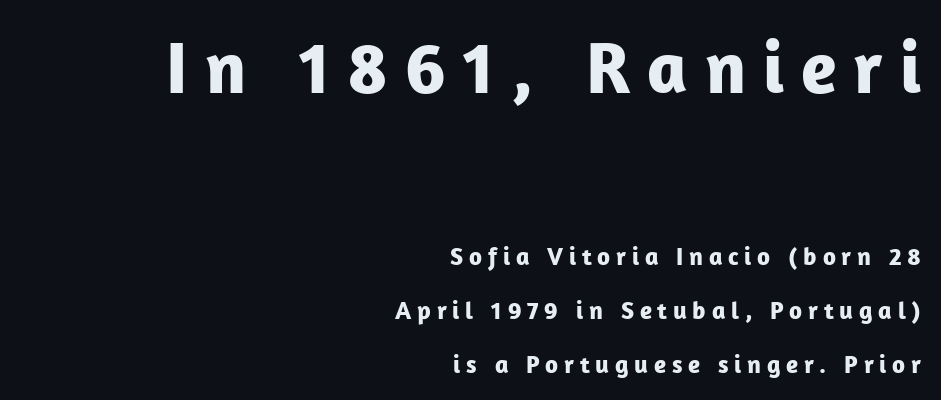
The image shows 74 px bold sans-serif type, upright; set right-aligned, loose line spacing (2.17x), unusually wide letter spacing (+0.23 em), not underlined; the first (top) block is 2.96x larger; low stroke contrast and a medium x-height.
